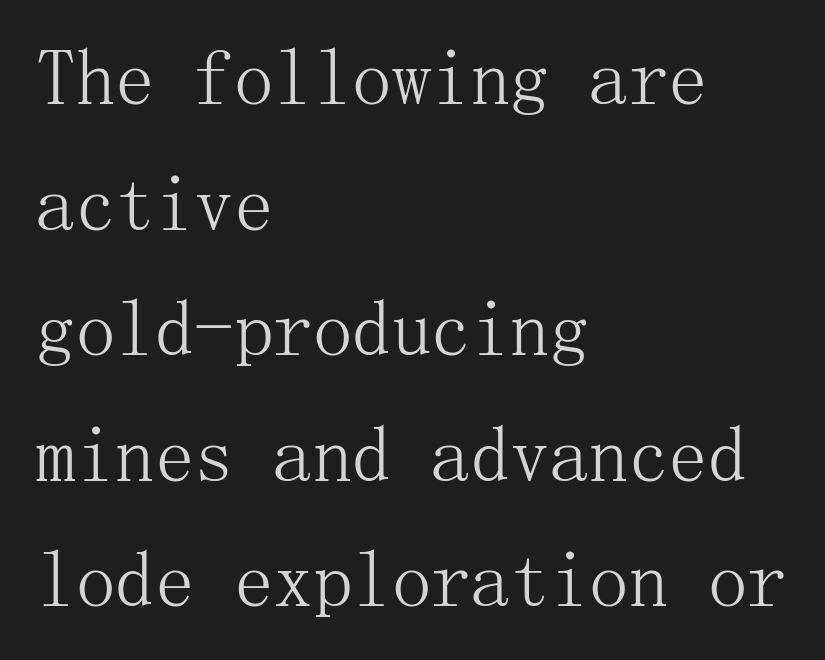
The image shows 79 px light serif type, upright; set left-aligned, normal line spacing (1.59x), normal letter spacing, not underlined; medium stroke contrast and a medium x-height.
